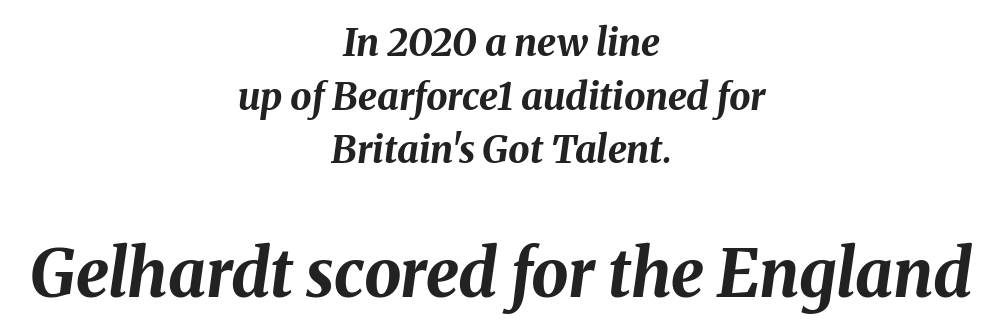
The passage shown stacks its lines at a standard gap. Tracking value appears to be zero — textbook default spacing. When letters slant like this, we call the style italic. Clear beneath every line of the passage. The passage shown is typed in a proportional face where columns would drift.
